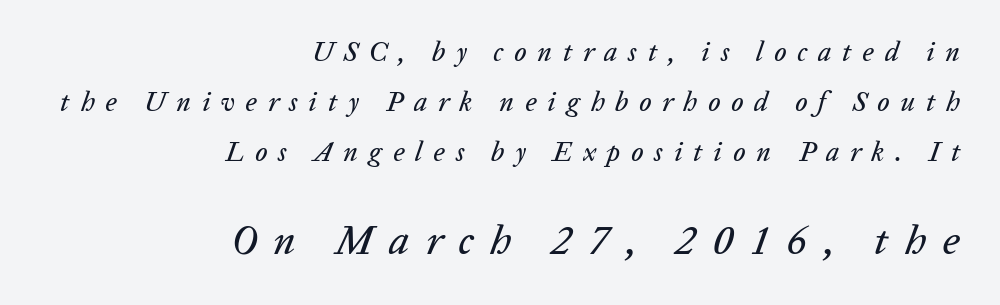
{"italic": "yes", "lean": "right", "slant_degrees": 20, "width": "normal", "stroke_contrast": "low", "x_height": "medium", "monospaced": "no", "underline": "no", "align": "right", "line_spacing_ratio": 1.85, "letter_spacing": "wide", "letter_spacing_em": 0.4, "larger_block": "second", "size_ratio": 1.52, "glyph_px": 41}
